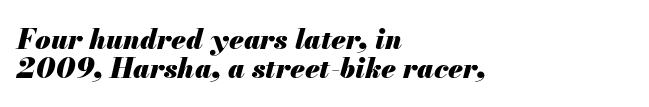
{"italic": "yes", "lean": "right", "slant_degrees": 13, "bold": "yes", "weight": "heavy", "width": "normal", "stroke_contrast": "medium", "x_height": "small", "monospaced": "no", "underline": "no", "align": "left", "line_spacing": "tight", "line_spacing_ratio": 1.03, "letter_spacing": "normal", "letter_spacing_em": 0.0, "glyph_px": 28}
